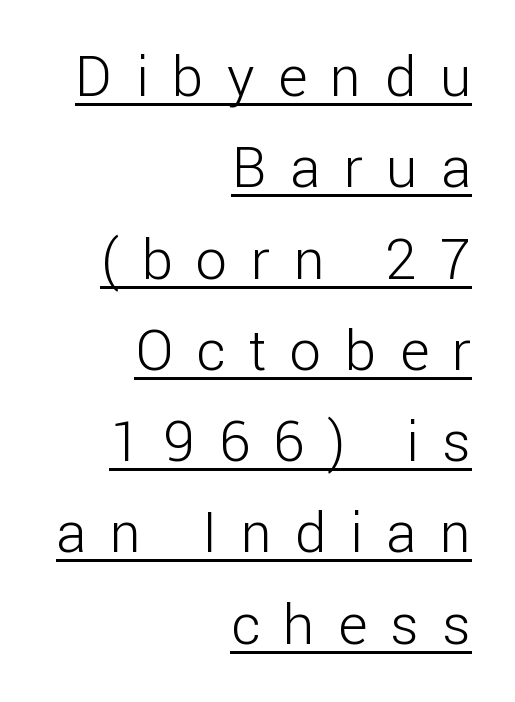
Q: Is the text bold? A: No.
Q: Is the text italic (slanted)? A: No, it is upright.
Q: Is the typeface a serif or a sans-serif typeface? A: Sans-serif.
Q: Is the text underlined? A: Yes.
Q: How is the paragraph aligned? A: Right-aligned.
Q: Is the spacing between letters normal or unusually wide? A: Unusually wide.
Q: Is the spacing between lines tight, normal or loose? A: Normal.
Q: Width (condensed, normal, or wide)? A: Normal.
Q: Stroke contrast? A: Low.
Q: x-height? A: Medium.
Q: Monospaced? A: No.
